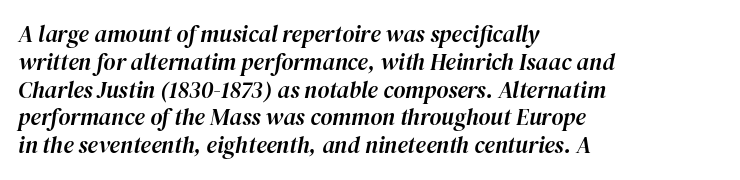
The image shows 23 px text type, italic (leaning right); set left-aligned, line spacing 1.21x, normal letter spacing, not underlined.
